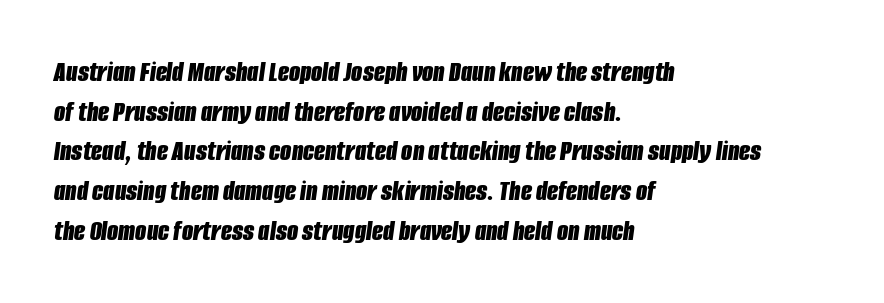
{"italic": "yes", "lean": "right", "slant_degrees": 8, "bold": "yes", "weight": "bold", "width": "condensed", "stroke_contrast": "low", "x_height": "large", "monospaced": "no", "underline": "no", "align": "left", "line_spacing": "normal", "line_spacing_ratio": 1.37, "letter_spacing": "normal", "letter_spacing_em": 0.0, "glyph_px": 29}
